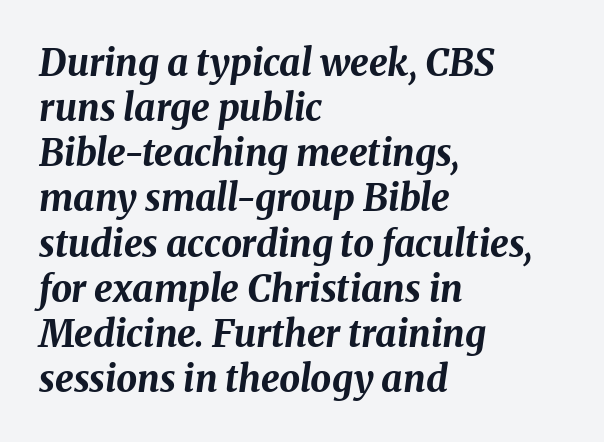
Q: Is the text bold? A: Yes.
Q: Is the text italic (slanted)? A: Yes, it leans right by about 8 degrees.
Q: Is the text underlined? A: No.
Q: How is the paragraph aligned? A: Left-aligned.
Q: Is the spacing between letters normal or unusually wide? A: Normal.
Q: Width (condensed, normal, or wide)? A: Normal.
Q: Stroke contrast? A: Medium.
Q: x-height? A: Medium.
Q: Monospaced? A: No.
